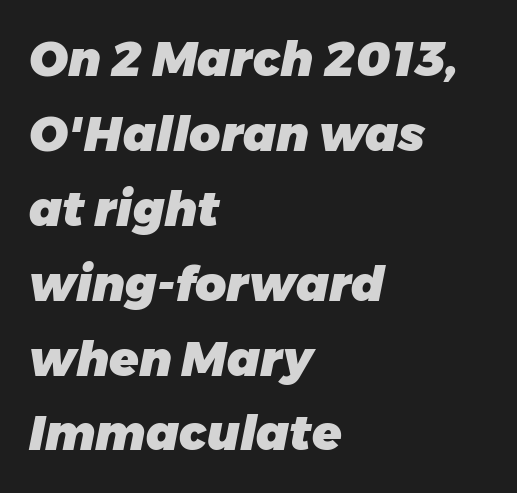
{"italic": "yes", "lean": "right", "slant_degrees": 11, "bold": "yes", "weight": "heavy", "width": "normal", "stroke_contrast": "low", "x_height": "medium", "monospaced": "no", "underline": "no", "align": "left", "line_spacing": "normal", "line_spacing_ratio": 1.56, "letter_spacing": "normal", "letter_spacing_em": 0.0, "glyph_px": 48}
